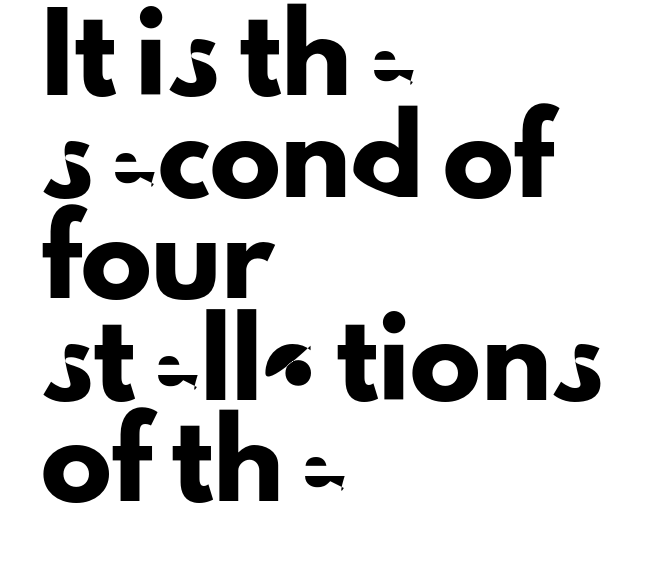
Q: Is the text italic (slanted)? A: No, it is upright.
Q: Is the typeface a serif or a sans-serif typeface? A: Sans-serif.
Q: Is the text underlined? A: No.
Q: How is the paragraph aligned? A: Left-aligned.
Q: Is the spacing between letters normal or unusually wide? A: Normal.
Q: Is the spacing between lines tight, normal or loose? A: Normal.
Q: Width (condensed, normal, or wide)? A: Normal.
Q: Stroke contrast? A: Low.
Q: x-height? A: Small.
Q: Monospaced? A: No.
